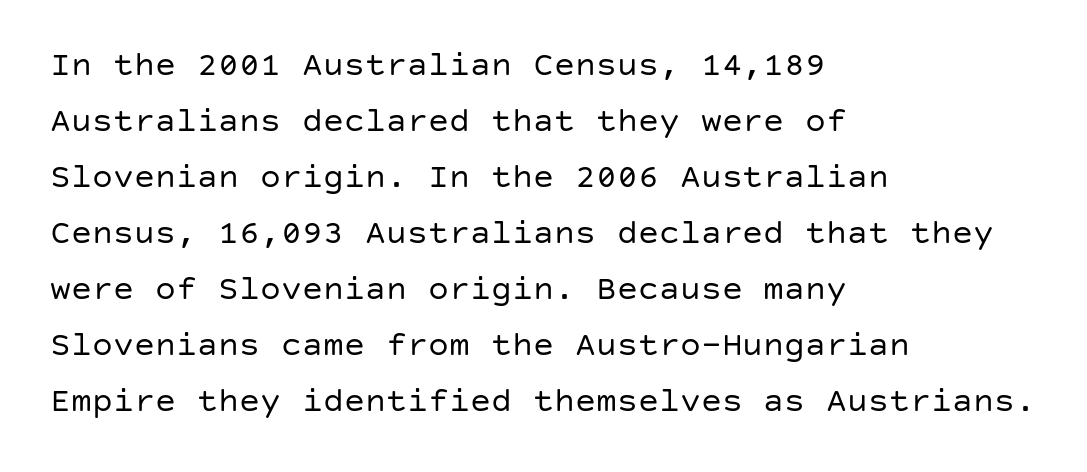
Words appear dense and cohesive because spacing is normal. This reads as an unemphasized weight, regular at the heaviest. Just letters on the line, the space beneath them empty. Regular leading. In terms of letterform style, serifs are entirely absent.
